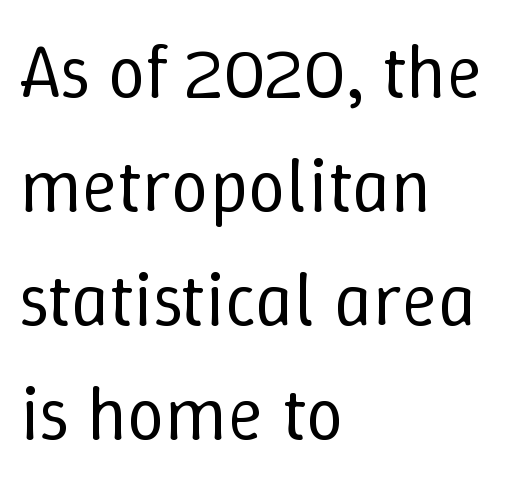
Q: Is the text bold? A: No.
Q: Is the text italic (slanted)? A: No, it is upright.
Q: Is the text underlined? A: No.
Q: How is the paragraph aligned? A: Left-aligned.
Q: Is the spacing between letters normal or unusually wide? A: Normal.
Q: Is the spacing between lines tight, normal or loose? A: Normal.
Q: Width (condensed, normal, or wide)? A: Normal.
Q: Stroke contrast? A: Low.
Q: x-height? A: Medium.
Q: Monospaced? A: No.
